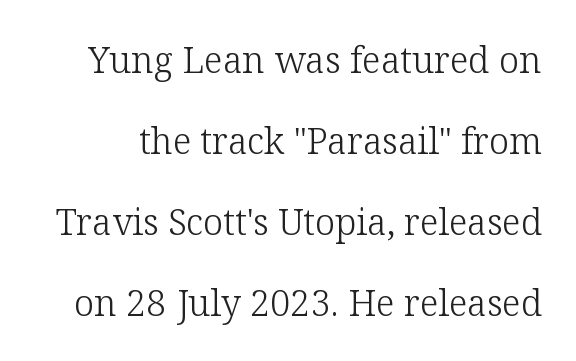
This block would shrink considerably if given ordinary leading; it's expanded now. Posture: straight, roman, zero tilt. Each row of text sits above clean, open space. The characters are drawn with everyday or finer stroke widths.
